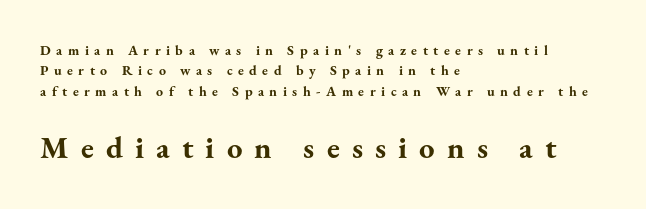
Q: Is the text bold? A: Yes.
Q: Is the text italic (slanted)? A: No, it is upright.
Q: Is the typeface a serif or a sans-serif typeface? A: Serif.
Q: Is the text underlined? A: No.
Q: How is the paragraph aligned? A: Left-aligned.
Q: Is the spacing between letters normal or unusually wide? A: Unusually wide.
Q: Is the spacing between lines tight, normal or loose? A: Normal.
Q: Which block of text is set in a larger size, the first (top) or the second (bottom)? A: The second (bottom) one.
Q: Width (condensed, normal, or wide)? A: Normal.
Q: Stroke contrast? A: Medium.
Q: x-height? A: Small.
Q: Monospaced? A: No.
